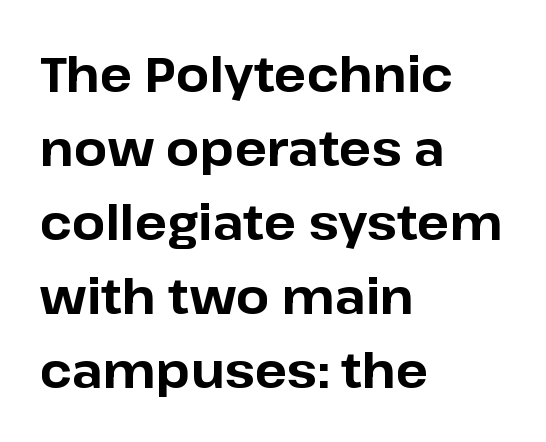
The image shows 48 px bold sans-serif type, upright; set left-aligned, normal line spacing (1.54x), normal letter spacing, not underlined; low stroke contrast and a medium x-height.
